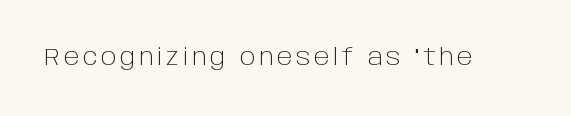
The image shows 24 px text type, upright; set not underlined.
